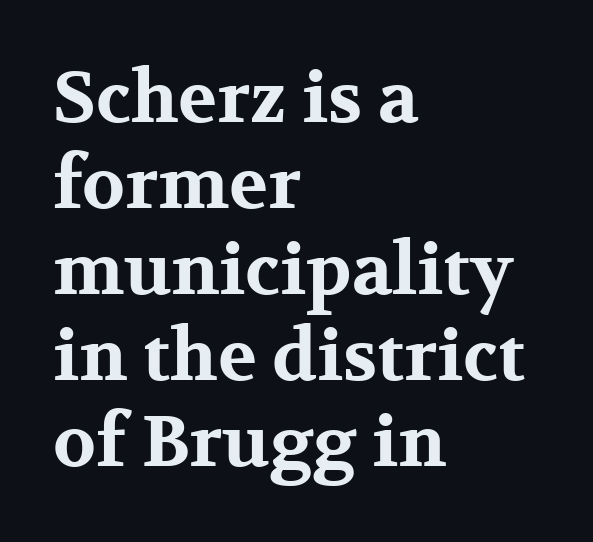
Q: Is the text bold? A: Yes.
Q: Is the text italic (slanted)? A: No, it is upright.
Q: Is the typeface a serif or a sans-serif typeface? A: Serif.
Q: Is the text underlined? A: No.
Q: How is the paragraph aligned? A: Left-aligned.
Q: Is the spacing between letters normal or unusually wide? A: Normal.
Q: Width (condensed, normal, or wide)? A: Wide.
Q: Stroke contrast? A: Medium.
Q: x-height? A: Medium.
Q: Monospaced? A: No.
